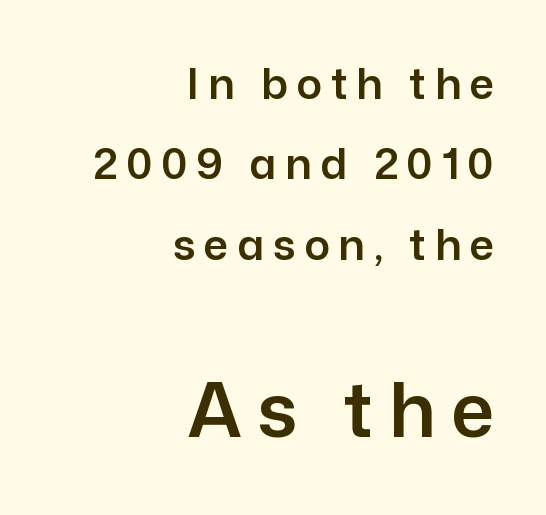
A sans-serif font was chosen for this passage. You could only call the tracking loose — the letters float apart. Descenders are the only things crossing below the line. The rendering uses natural spacing where letterforms have individual widths.
